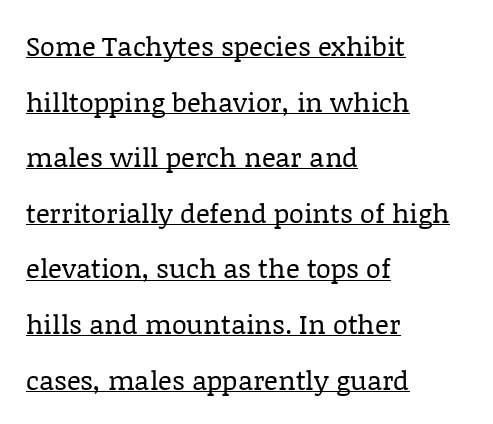
Q: Is the text bold? A: No.
Q: Is the text italic (slanted)? A: No, it is upright.
Q: Is the text underlined? A: Yes.
Q: How is the paragraph aligned? A: Left-aligned.
Q: Is the spacing between letters normal or unusually wide? A: Normal.
Q: Is the spacing between lines tight, normal or loose? A: Loose.
